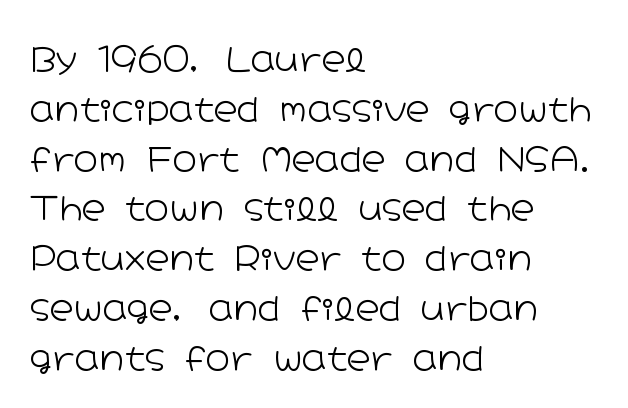
The image shows 33 px light, wide sans-serif type, upright; set left-aligned, normal line spacing (1.51x), normal letter spacing, not underlined; low stroke contrast and a medium x-height.
